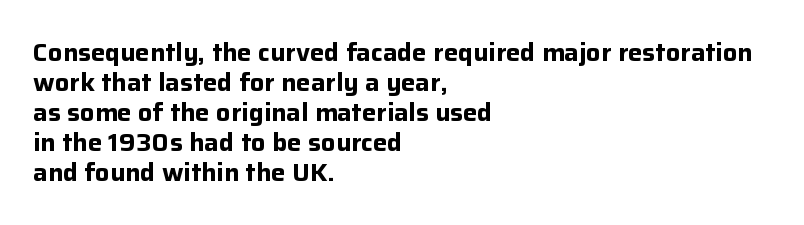
The image shows 24 px bold type, upright; set left-aligned, normal line spacing (1.25x), normal letter spacing, not underlined.
